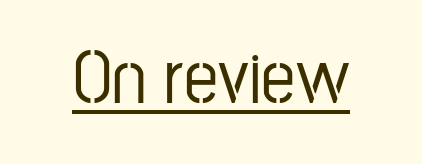
To sum up the face: it is a sans, with no serifs. Quick note: underline on. Note the varied advance widths — an 'i' is clearly narrower than an 'm'. What stands out about the letter spacing? Nothing — it is the standard amount. A centered setting, common on invitations and titles, is used for this passage.
